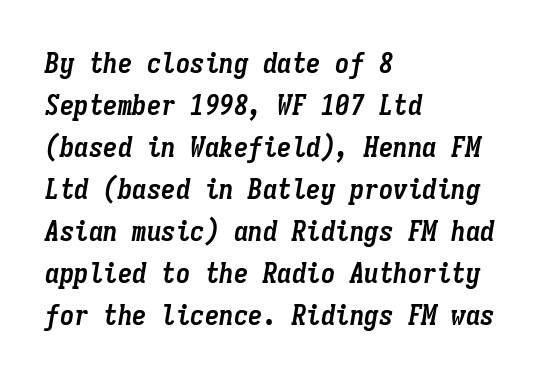
This block has exactly the height ordinary leading produces. Style check: oblique. Nobody drew a line under any word here. Visually the block forms a straight wall on the left and a jagged coastline on the right. Each letter, wide or thin by design, is forced into the same width here.
